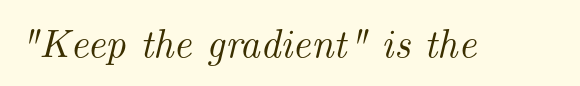
{"serif": "yes", "italic": "yes", "lean": "right", "slant_degrees": 14, "width": "normal", "stroke_contrast": "medium", "x_height": "small", "monospaced": "no", "underline": "no", "letter_spacing": "normal", "letter_spacing_em": 0.0, "glyph_px": 40}
